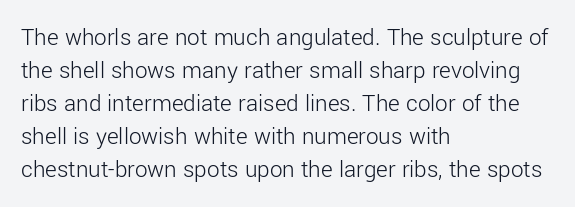
Q: Is the text bold? A: No.
Q: Is the text italic (slanted)? A: No, it is upright.
Q: Is the text underlined? A: No.
Q: How is the paragraph aligned? A: Left-aligned.
Q: Is the spacing between letters normal or unusually wide? A: Normal.
Q: Is the spacing between lines tight, normal or loose? A: Normal.
